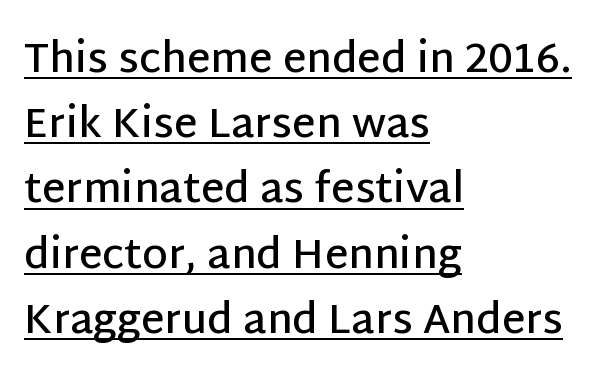
Each line starts at the same left margin while the right side varies. Examine the stroke ends and you'll find no serifs. In terms of posture, this sample is upright. A semibold gives these letters moderate extra thickness, short of bold.
